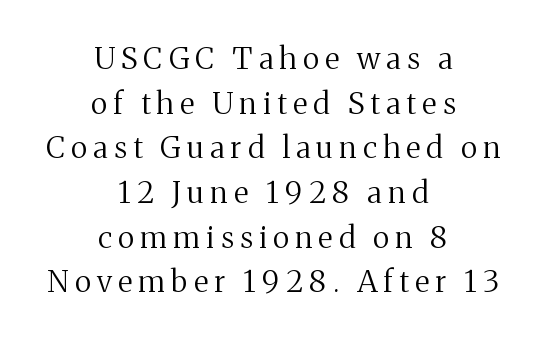
Q: Is the text bold? A: No.
Q: Is the text italic (slanted)? A: No, it is upright.
Q: Is the typeface a serif or a sans-serif typeface? A: Serif.
Q: Is the text underlined? A: No.
Q: How is the paragraph aligned? A: Centered.
Q: Is the spacing between letters normal or unusually wide? A: Unusually wide.
Q: Is the spacing between lines tight, normal or loose? A: Normal.
Q: Width (condensed, normal, or wide)? A: Normal.
Q: Stroke contrast? A: Medium.
Q: x-height? A: Medium.
Q: Monospaced? A: No.
